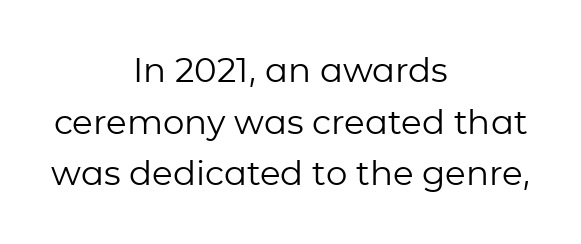
The image shows 34 px regular-weight sans-serif type, upright; set centered, normal line spacing (1.52x), normal letter spacing, not underlined; low stroke contrast and a medium x-height.
